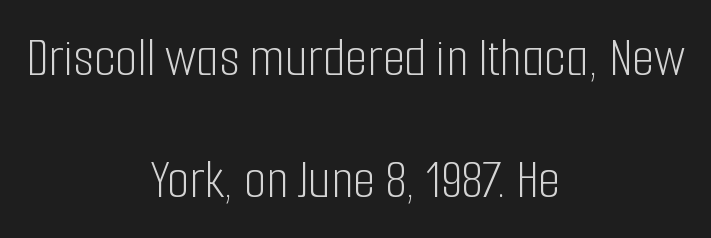
The image shows 57 px light, condensed sans-serif type, upright; set centered, loose line spacing (2.14x), normal letter spacing, not underlined; low stroke contrast and a medium x-height.
